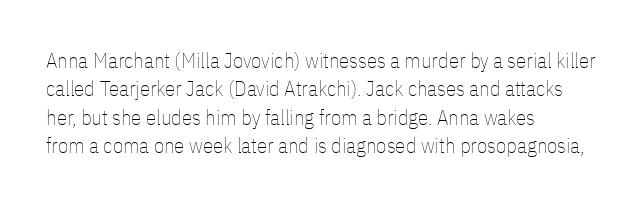
Evenly set lines give the paragraph a standard silhouette. Students, note that the glyphs here touch the page at normal intervals. In terms of posture, this sample is upright. Typeset ragged right — the left edge is the straight one.
